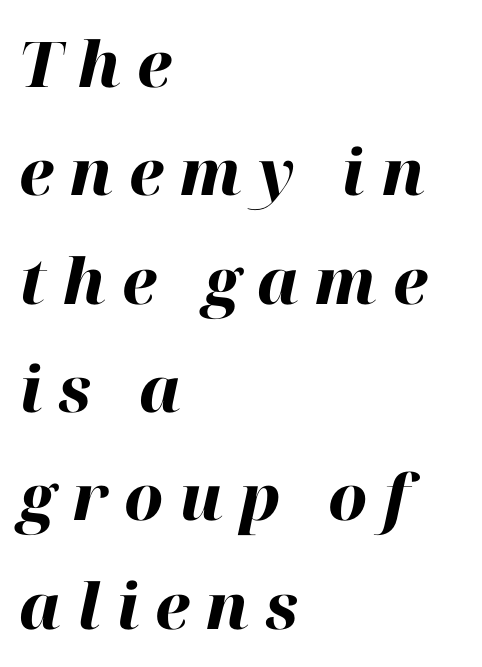
The image shows 63 px heavy type, italic (leaning right); set left-aligned, line spacing 1.72x, unusually wide letter spacing (+0.25 em), not underlined; high stroke contrast and a medium x-height.
